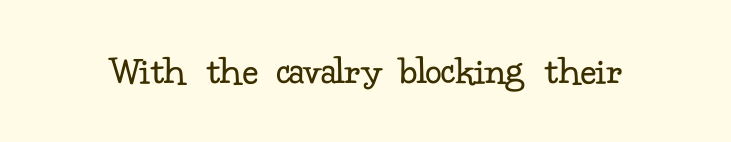
Q: Is the text bold? A: No.
Q: Is the text italic (slanted)? A: No, it is upright.
Q: Is the typeface a serif or a sans-serif typeface? A: Serif.
Q: Is the text underlined? A: No.
Q: Is the spacing between letters normal or unusually wide? A: Normal.
Q: Width (condensed, normal, or wide)? A: Normal.
Q: Stroke contrast? A: Low.
Q: x-height? A: Small.
Q: Monospaced? A: No.
